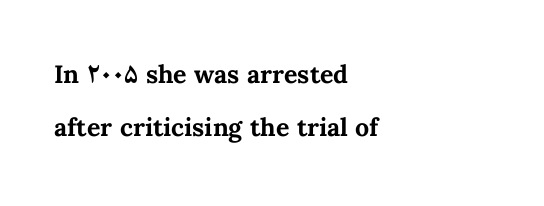
{"italic": "no", "bold": "yes", "underline": "no", "align": "left", "line_spacing": "loose", "line_spacing_ratio": 2.13, "letter_spacing": "normal", "letter_spacing_em": 0.0, "glyph_px": 25}
